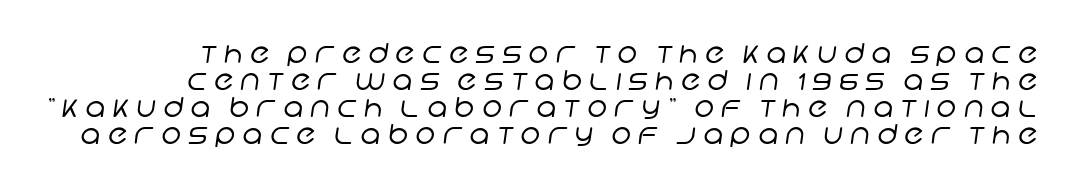
The image shows 27 px text type; set tight line spacing (1.0x), unusually wide letter spacing (+0.27 em), not underlined.
